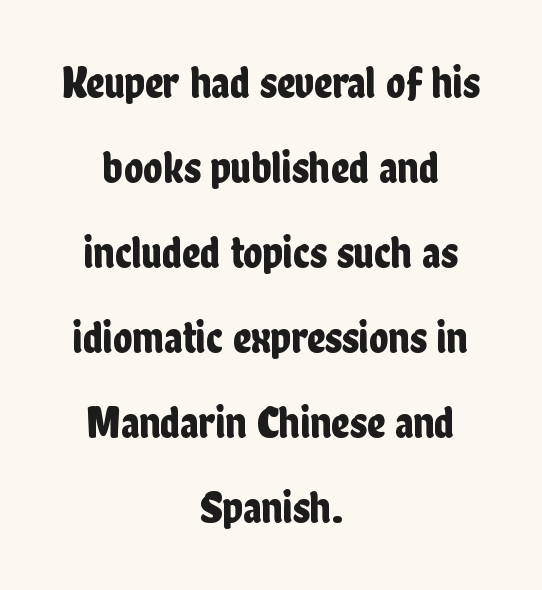
The image shows 45 px condensed sans-serif type, upright; set centered, line spacing 1.89x, normal letter spacing, not underlined; low stroke contrast and a medium x-height.
